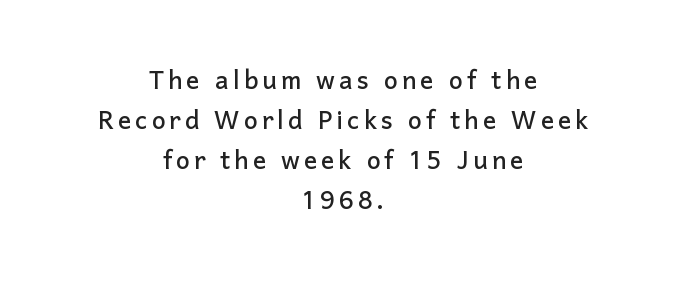
The baseline area is clear. You can tell from the bare stems that sans-serif type was used. These lines stack symmetrically, like a column narrowing and widening about its center. A roman cut, with each character standing at attention.
